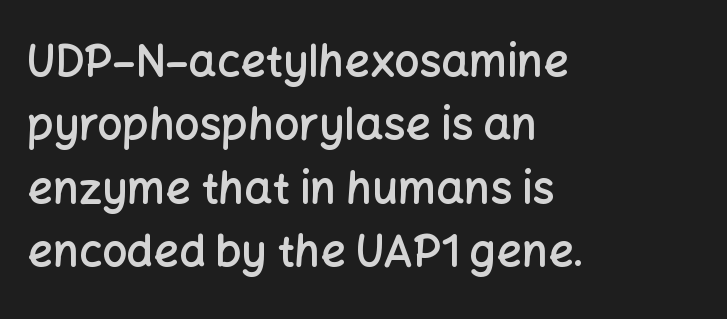
The image shows 44 px semibold sans-serif type, upright; set left-aligned, normal line spacing (1.44x), normal letter spacing, not underlined; low stroke contrast and a medium x-height.
